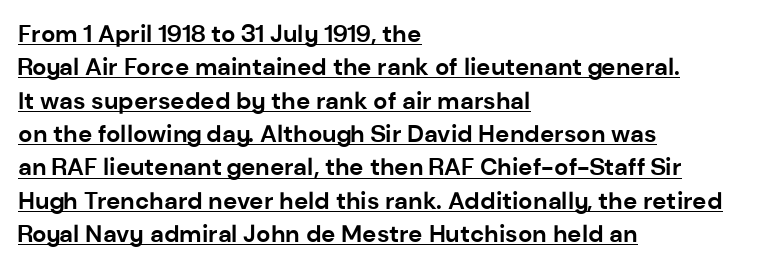
{"italic": "no", "bold": "yes", "underline": "yes", "align": "left", "line_spacing": "normal", "line_spacing_ratio": 1.39, "letter_spacing": "normal", "letter_spacing_em": 0.0, "glyph_px": 24}
